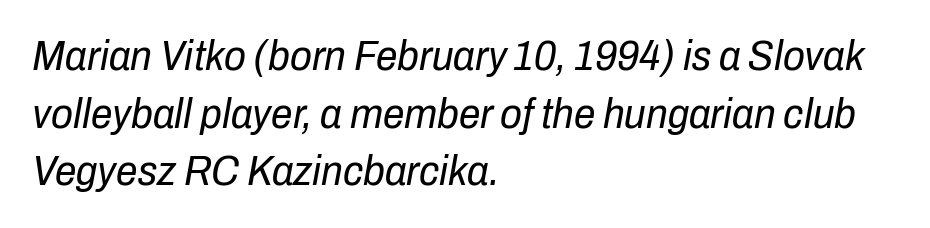
The image shows 43 px regular-weight, condensed type, italic (leaning right); set left-aligned, normal line spacing (1.34x), normal letter spacing, not underlined; low stroke contrast and a medium x-height.
